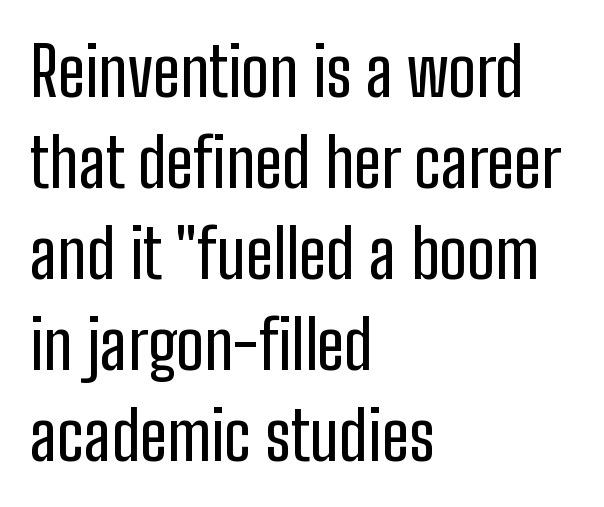
{"serif": "no", "italic": "no", "width": "condensed", "stroke_contrast": "low", "x_height": "medium", "monospaced": "no", "underline": "no", "align": "left", "line_spacing": "normal", "line_spacing_ratio": 1.34, "letter_spacing": "normal", "letter_spacing_em": 0.0, "glyph_px": 68}
